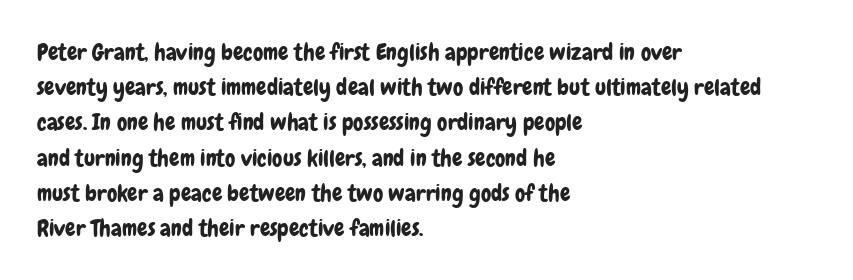
The image shows 23 px text type, upright; set left-aligned, normal line spacing (1.53x), normal letter spacing, not underlined.
